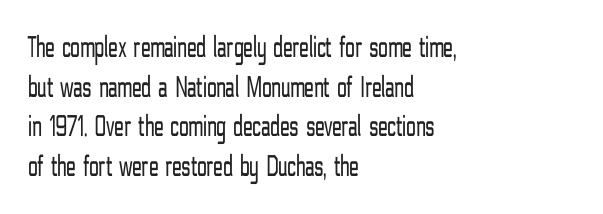
These lines keep a tight, regular rhythm from letter to letter. Compared with a centered layout, this one pins lines to the left instead. Is the stroke heavy? The answer is a plain regular-or-lighter. Notice how the stems are strictly vertical — no italics here. Think of a printed novel: that variable character pitch is what you see here.
